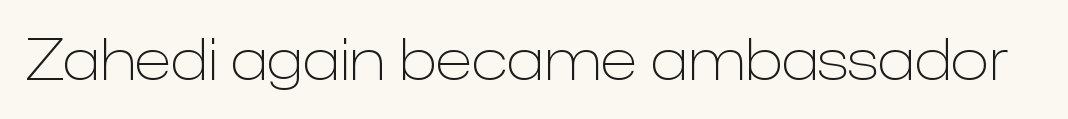
The image shows 57 px light sans-serif type, upright; set normal letter spacing, not underlined; low stroke contrast and a medium x-height.
